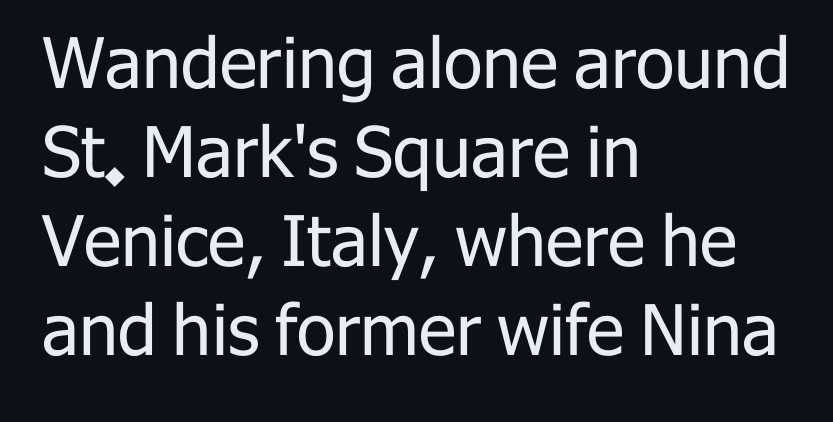
{"serif": "no", "italic": "no", "bold": "no", "weight": "regular", "width": "normal", "stroke_contrast": "low", "x_height": "medium", "monospaced": "no", "underline": "no", "align": "left", "line_spacing": "normal", "line_spacing_ratio": 1.27, "letter_spacing": "normal", "letter_spacing_em": 0.0, "glyph_px": 70}
